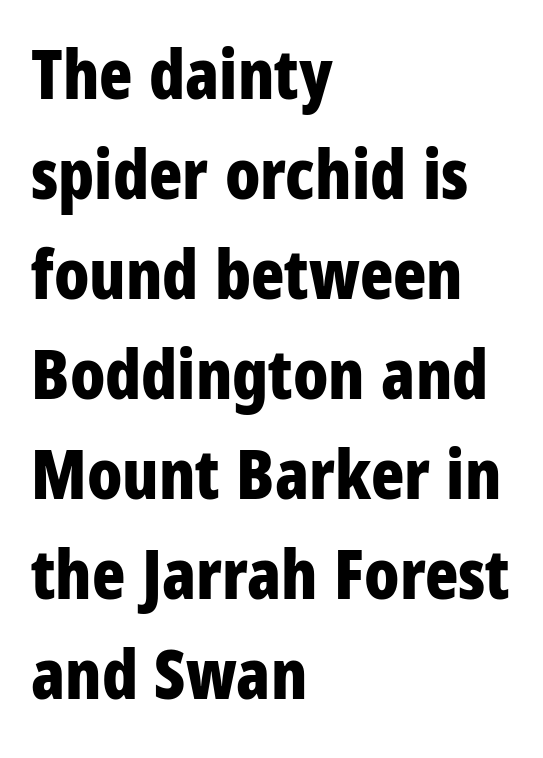
The image shows 69 px bold, condensed sans-serif type, upright; set left-aligned, normal line spacing (1.45x), normal letter spacing, not underlined; low stroke contrast and a large x-height.
